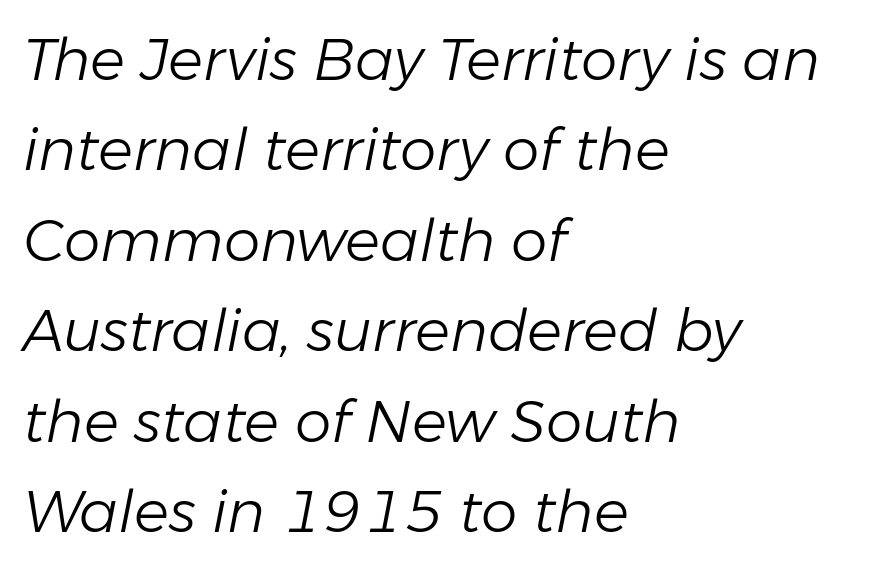
{"italic": "yes", "lean": "right", "slant_degrees": 11, "bold": "no", "weight": "light", "width": "normal", "stroke_contrast": "low", "x_height": "medium", "monospaced": "no", "underline": "no", "align": "left", "line_spacing": "normal", "line_spacing_ratio": 1.56, "letter_spacing": "normal", "letter_spacing_em": 0.0, "glyph_px": 58}
